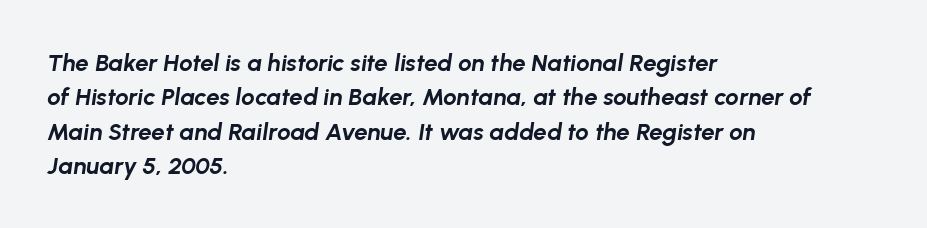
{"italic": "yes", "lean": "right", "slant_degrees": 8, "bold": "yes", "underline": "no", "align": "left", "line_spacing": "normal", "line_spacing_ratio": 1.43, "letter_spacing": "normal", "letter_spacing_em": 0.0, "glyph_px": 24}
